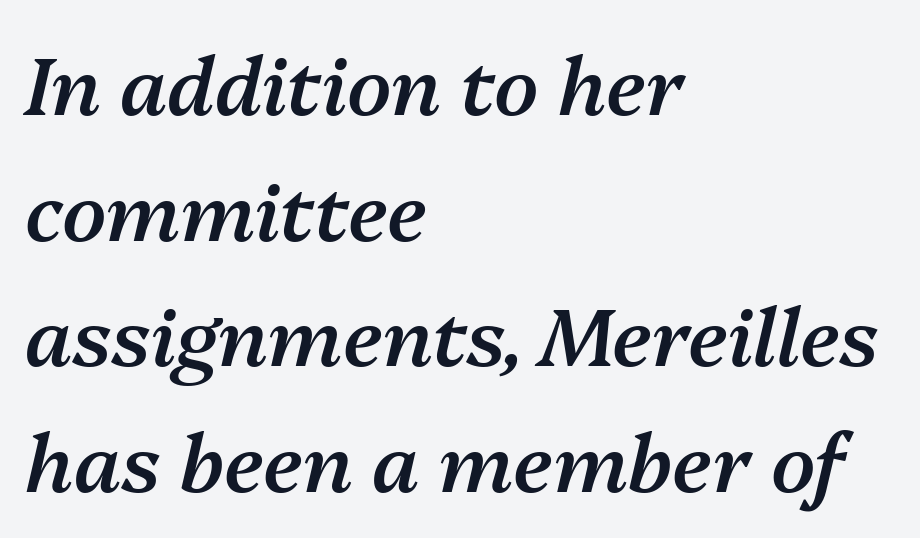
The image shows 80 px semibold type, italic (leaning right); set left-aligned, normal line spacing (1.57x), normal letter spacing, not underlined; medium stroke contrast and a medium x-height.
